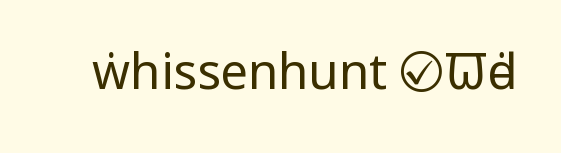
{"serif": "no", "italic": "no", "bold": "no", "weight": "regular", "width": "condensed", "stroke_contrast": "low", "x_height": "large", "monospaced": "no", "underline": "no", "letter_spacing": "normal", "letter_spacing_em": 0.0, "glyph_px": 49}
